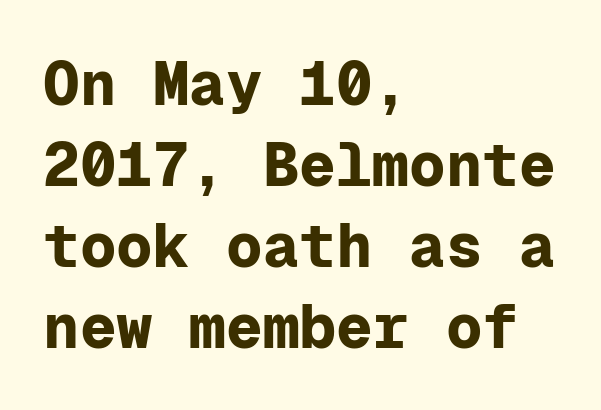
{"serif": "no", "italic": "no", "bold": "yes", "weight": "bold", "width": "normal", "stroke_contrast": "low", "x_height": "medium", "monospaced": "yes", "underline": "no", "align": "left", "line_spacing": "normal", "line_spacing_ratio": 1.33, "letter_spacing": "normal", "letter_spacing_em": 0.0, "glyph_px": 61}
